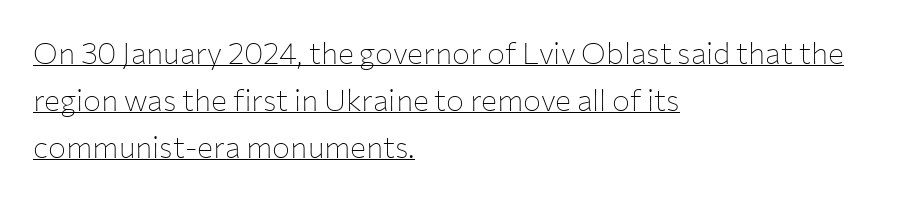
The image shows 30 px thin sans-serif type, upright; set left-aligned, normal line spacing (1.56x), normal letter spacing, underlined; low stroke contrast and a medium x-height.
